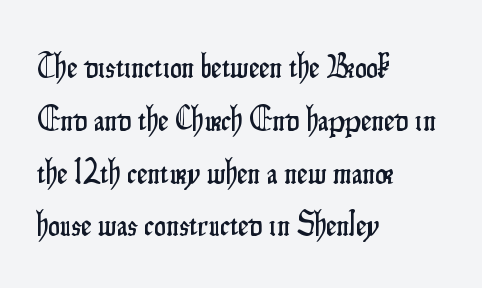
Is this a fixed-width face? No — the glyphs have proportional, varying widths. Type without underlining. The designer left line spacing at the default. Regarding serifs, this sample does without them.
